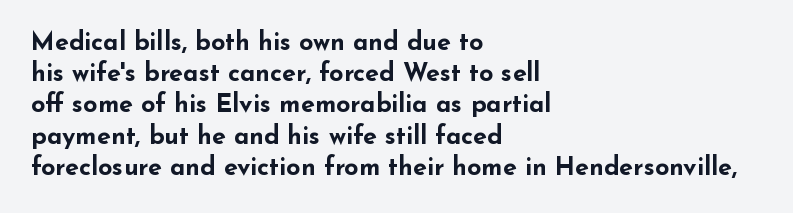
{"italic": "no", "bold": "yes", "underline": "no", "align": "left", "line_spacing": "normal", "line_spacing_ratio": 1.25, "letter_spacing": "normal", "letter_spacing_em": 0.0, "glyph_px": 25}
